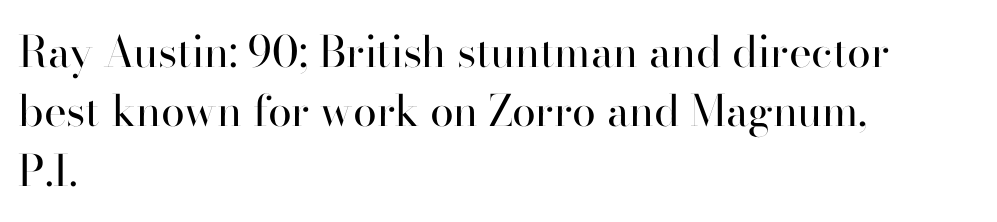
The text block is weighted toward the left margin, trailing off unevenly rightward. Stroke terminals: plain, sans-serif. The letters advance in unequal steps, a hallmark of proportional type. The line-height multiplier appears to be the usual default. The rendering keeps characters at their native spacing. Descenders hang freely into open space.
